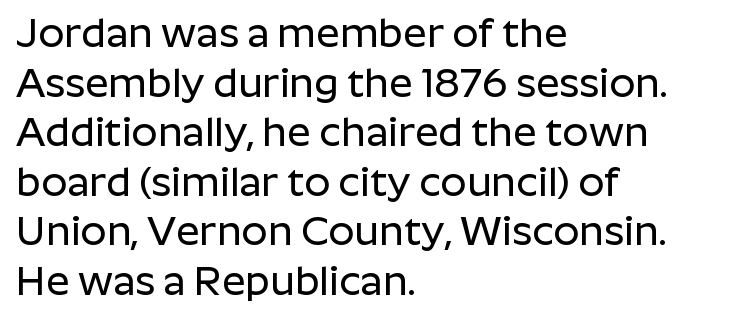
The image shows 41 px sans-serif type, upright; set left-aligned, line spacing 1.21x, normal letter spacing, not underlined; low stroke contrast and a medium x-height.
